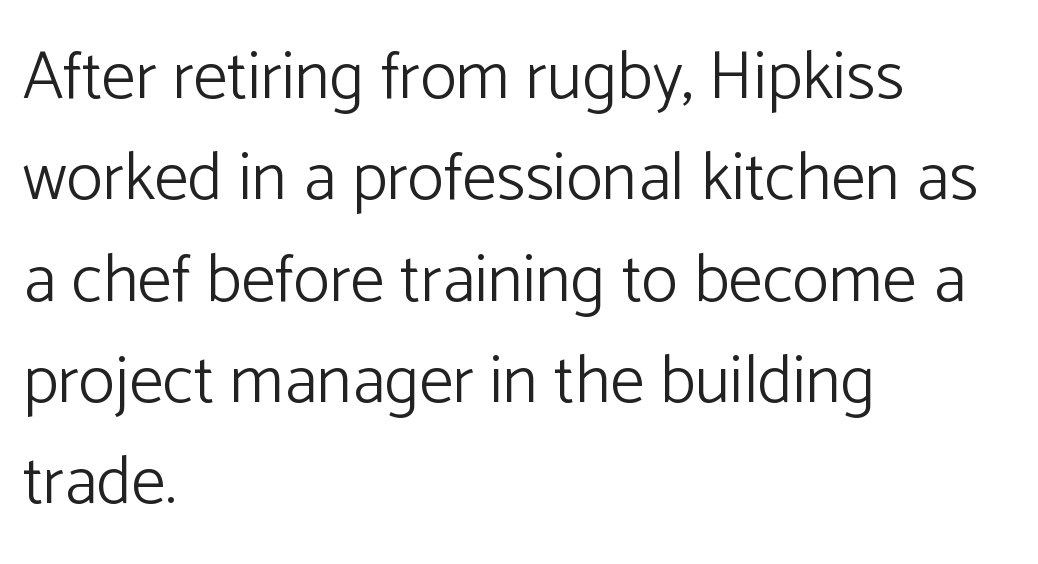
The image shows 68 px light sans-serif type, upright; set left-aligned, normal line spacing (1.49x), normal letter spacing, not underlined; low stroke contrast and a medium x-height.
